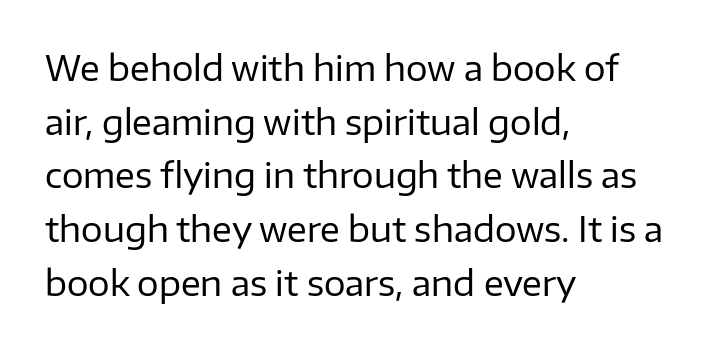
The image shows 34 px regular-weight sans-serif type, upright; set left-aligned, normal line spacing (1.58x), normal letter spacing, not underlined; low stroke contrast and a medium x-height.
